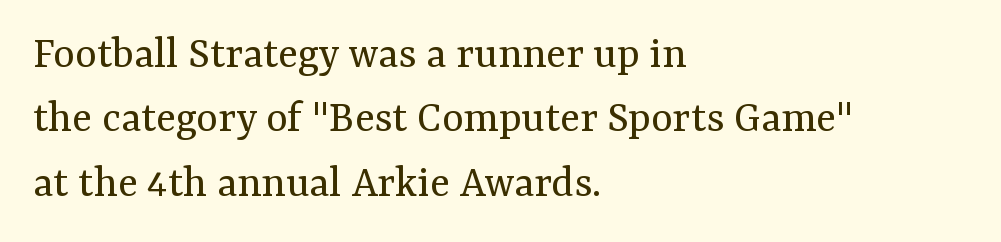
The type family on display is of the serif kind. Clear beneath every line of the passage. Words appear dense and cohesive because spacing is normal. On a weight scale, this lands at 450 or below.
